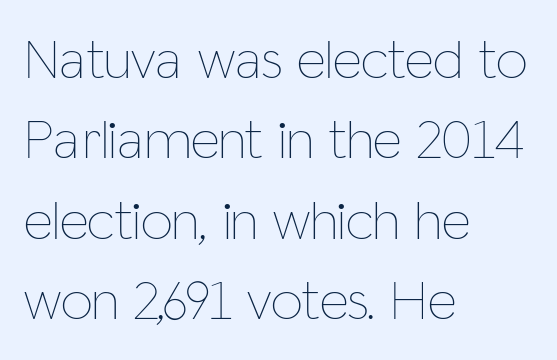
The passage shown is typed in a proportional face where columns would drift. Vertical strokes here are truly vertical. Evenly set lines give the paragraph a standard silhouette. These lines stack with their left ends in a neat column. The gap between lines stays unmarked. The gaps between neighbouring characters are ordinary and unremarkable.
